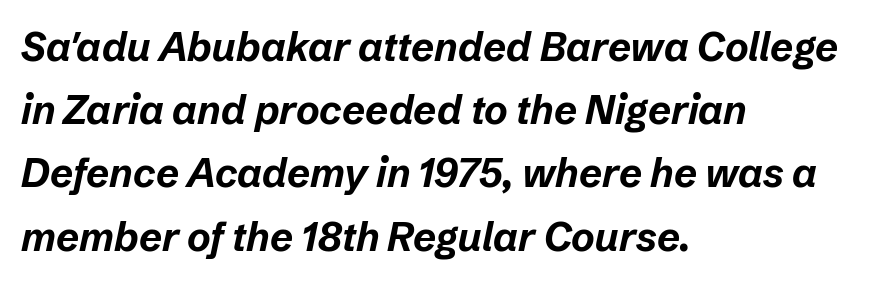
This rendering features lettering with no underline. How are the letters spaced? Ordinarily, with no added tracking. This sample has the flowing, uneven cadence of proportional lettering. Notice how the passage keeps a crisp vertical edge on the left only.
